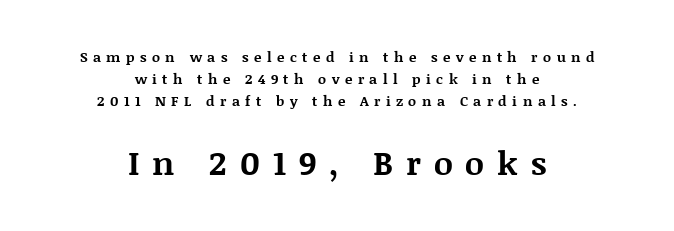
The designer gave the closing block more size than the opening block. Casual observation: everything's sitting right in the middle. The passage shown is typeset with a serif family. Students, this is bold: see how much ink each stroke carries. The space between consecutive lines is moderate. The zone under the glyphs is completely vacant.
